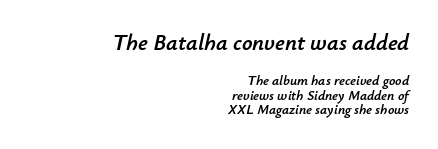
Q: Is the text italic (slanted)? A: Yes, it leans right by about 12 degrees.
Q: Is the text underlined? A: No.
Q: How is the paragraph aligned? A: Right-aligned.
Q: Is the spacing between letters normal or unusually wide? A: Normal.
Q: Is the spacing between lines tight, normal or loose? A: Tight.
Q: Which block of text is set in a larger size, the first (top) or the second (bottom)? A: The first (top) one.
